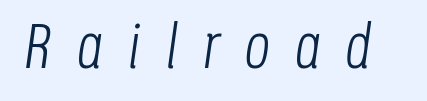
It's the slanting kind of type. Note the varied advance widths — an 'i' is clearly narrower than an 'm'. The font is comparable to plain body text, perhaps lighter. There is plenty of visible air inserted between adjacent glyphs. Rule under the text: the space is simply empty.
